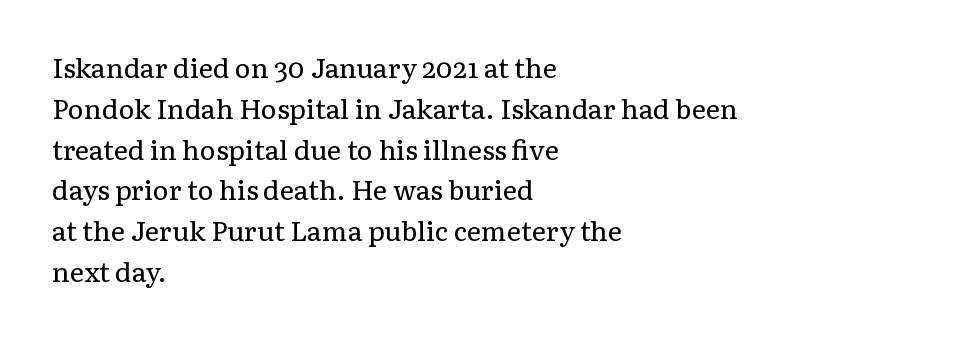
The image shows 27 px text type, upright; set left-aligned, normal line spacing (1.51x), normal letter spacing, not underlined.
